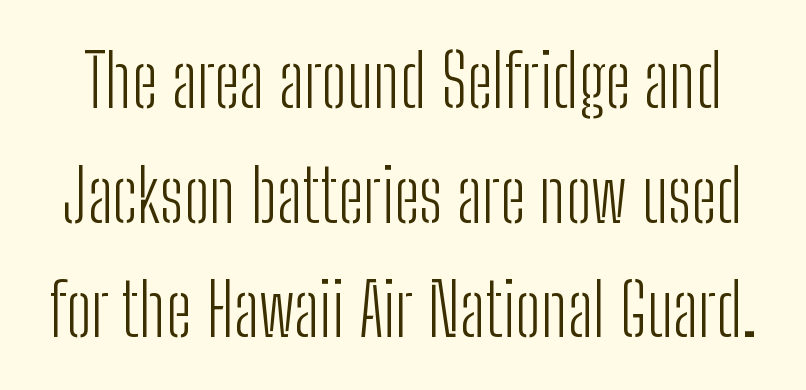
The image shows 73 px light, condensed sans-serif type, upright; set normal line spacing (1.57x), normal letter spacing, not underlined; low stroke contrast and a medium x-height.
